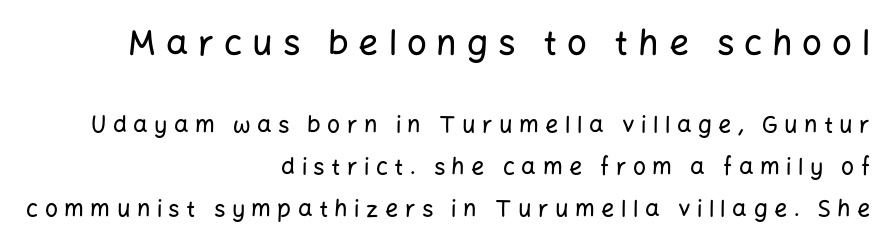
{"serif": "no", "italic": "no", "width": "normal", "stroke_contrast": "low", "x_height": "medium", "monospaced": "no", "underline": "no", "align": "right", "line_spacing_ratio": 1.81, "letter_spacing": "wide", "letter_spacing_em": 0.28, "larger_block": "first", "size_ratio": 1.52, "glyph_px": 35}
